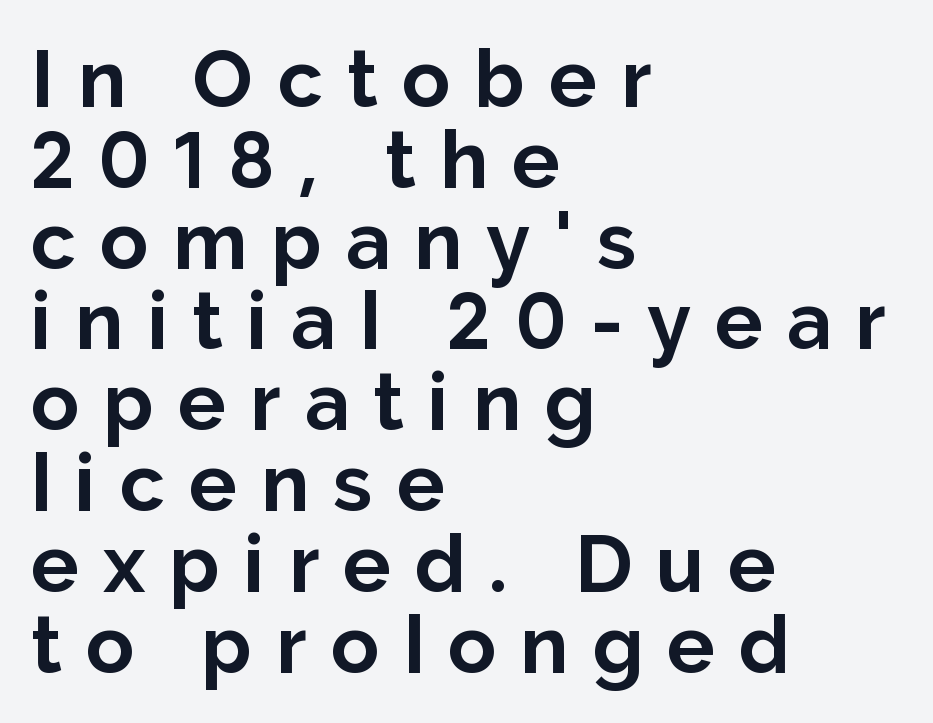
The image shows 80 px bold sans-serif type, upright; set left-aligned, tight line spacing (1.01x), unusually wide letter spacing (+0.3 em), not underlined; low stroke contrast and a medium x-height.
